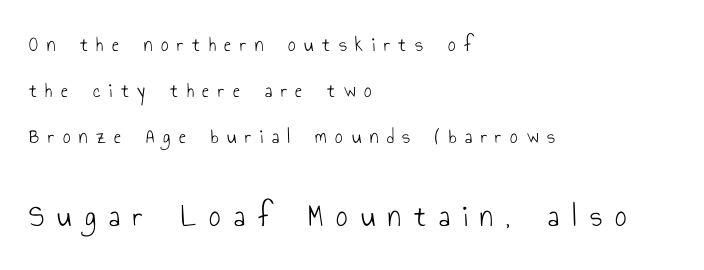
Words appear elongated and porous because spacing is wide. Horizontal alignment here is leftward, the default for most running prose. Style check: upright. The passage shown is typeset with a sans-serif family.
